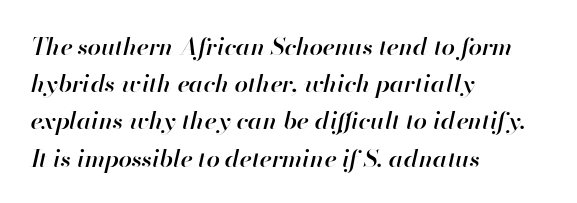
{"italic": "yes", "lean": "right", "slant_degrees": 13, "bold": "semi", "underline": "no", "align": "left", "line_spacing": "normal", "line_spacing_ratio": 1.55, "letter_spacing": "normal", "letter_spacing_em": 0.0, "glyph_px": 24}
